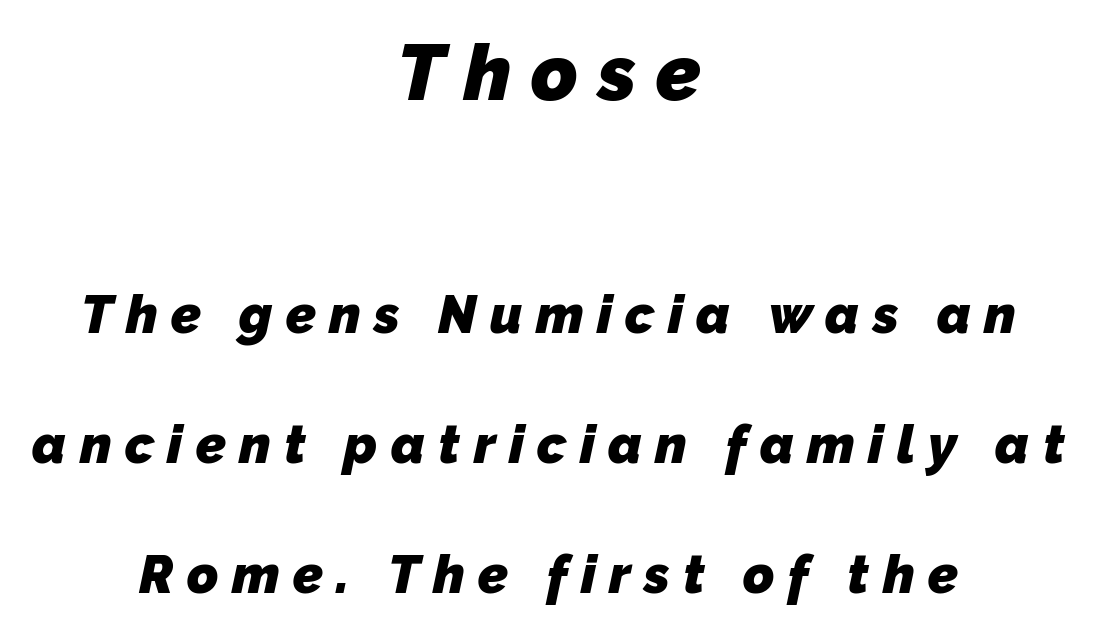
The line texture is sparse and dotted thanks to wide tracking. A sans-serif font was chosen for this passage. Each new line begins a long way beneath the previous one. Plain, unruled lines of type. The passage shown is typed in a proportional face where columns would drift.
